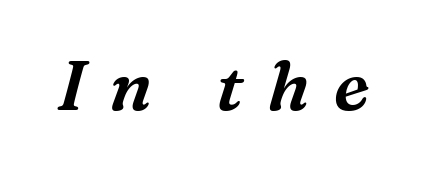
{"serif": "yes", "italic": "yes", "lean": "right", "slant_degrees": 16, "width": "normal", "stroke_contrast": "medium", "x_height": "medium", "monospaced": "no", "underline": "no", "letter_spacing": "wide", "letter_spacing_em": 0.35, "glyph_px": 70}
